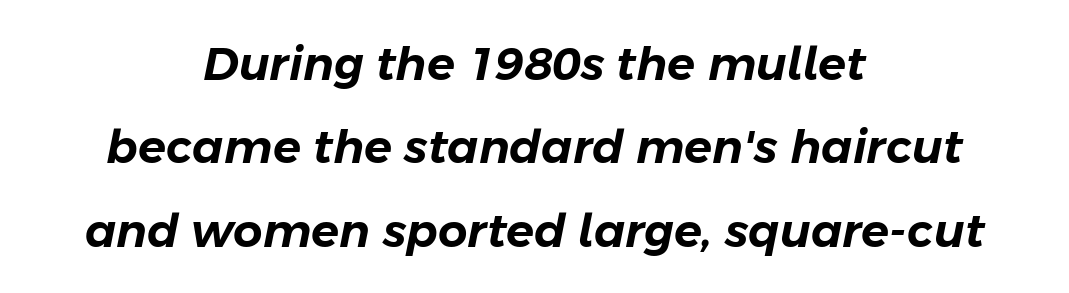
{"italic": "yes", "lean": "right", "slant_degrees": 11, "width": "normal", "stroke_contrast": "low", "x_height": "medium", "monospaced": "no", "underline": "no", "align": "center", "line_spacing_ratio": 1.81, "letter_spacing": "normal", "letter_spacing_em": 0.0, "glyph_px": 46}
